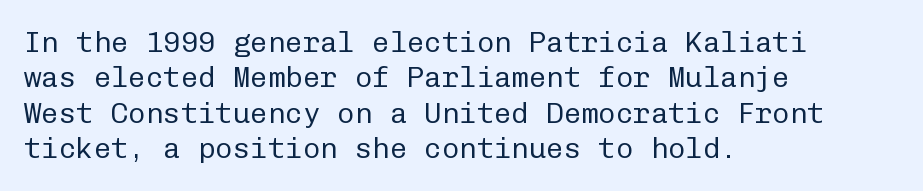
The image shows 29 px regular-weight sans-serif type, upright, monospaced; set left-aligned, line spacing 1.22x, normal letter spacing, not underlined; low stroke contrast and a medium x-height.
